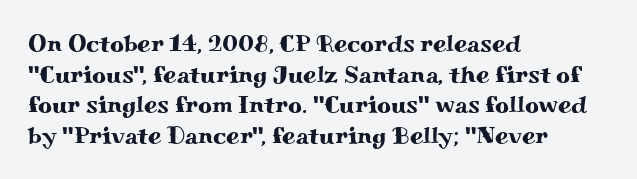
These lines stack with their left ends in a neat column. This sample uses plain, unmodified letter spacing. Rows of type keep a routine distance in the vertical direction. The glyphs are unaccompanied by any horizontal stroke below them. Vertical strokes here are truly vertical.
